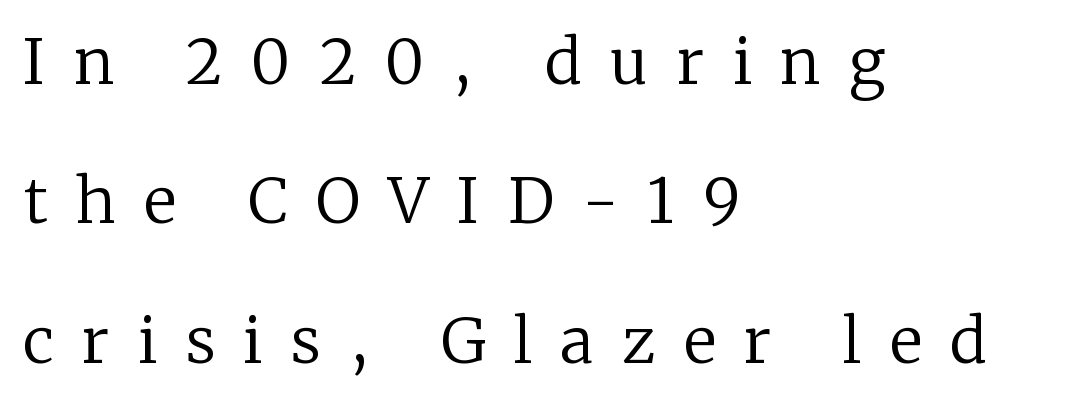
Q: Is the text bold? A: No.
Q: Is the text italic (slanted)? A: No, it is upright.
Q: Is the typeface a serif or a sans-serif typeface? A: Serif.
Q: Is the text underlined? A: No.
Q: How is the paragraph aligned? A: Left-aligned.
Q: Is the spacing between letters normal or unusually wide? A: Unusually wide.
Q: Is the spacing between lines tight, normal or loose? A: Loose.
Q: Width (condensed, normal, or wide)? A: Normal.
Q: Stroke contrast? A: Low.
Q: x-height? A: Medium.
Q: Monospaced? A: No.
